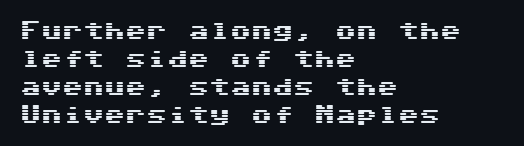
{"italic": "no", "underline": "no", "align": "left", "line_spacing": "normal", "line_spacing_ratio": 1.33, "letter_spacing": "normal", "letter_spacing_em": 0.0, "glyph_px": 21}
